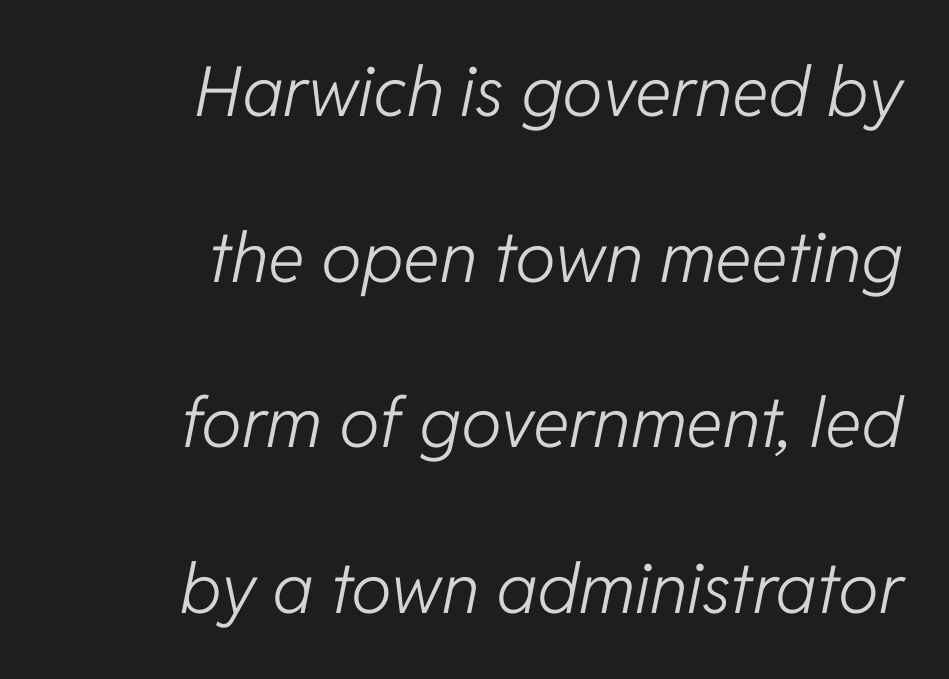
Q: Is the text bold? A: No.
Q: Is the text italic (slanted)? A: Yes, it leans right by about 11 degrees.
Q: Is the text underlined? A: No.
Q: How is the paragraph aligned? A: Right-aligned.
Q: Is the spacing between letters normal or unusually wide? A: Normal.
Q: Is the spacing between lines tight, normal or loose? A: Loose.
Q: Width (condensed, normal, or wide)? A: Normal.
Q: Stroke contrast? A: Low.
Q: x-height? A: Medium.
Q: Monospaced? A: No.
